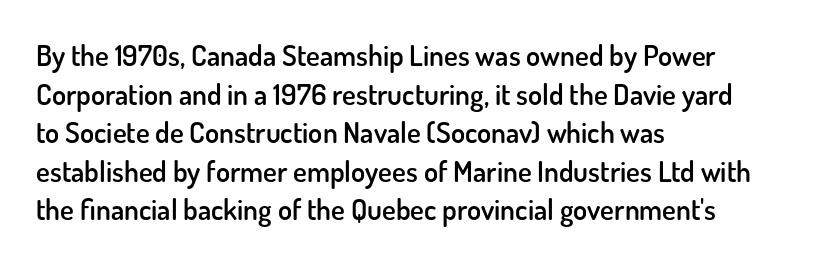
The image shows 29 px semibold sans-serif type, upright; set left-aligned, normal line spacing (1.33x), normal letter spacing, not underlined; low stroke contrast and a small x-height.
